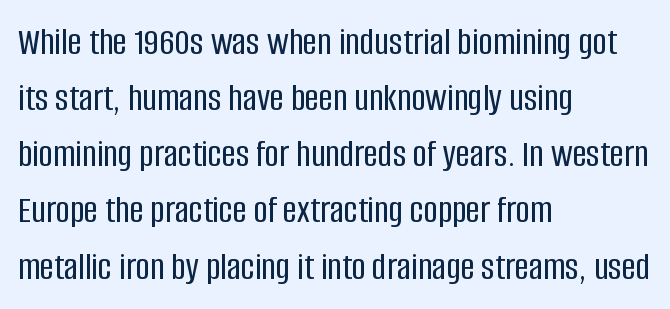
A student would call this left alignment; a typographer would say flush left, rag right. The string is rendered with underlining switched off. The designer left line spacing at the default. What stands out about the letter spacing? Nothing — it is the standard amount. If you drew a line through each stem, it would be perfectly vertical.
